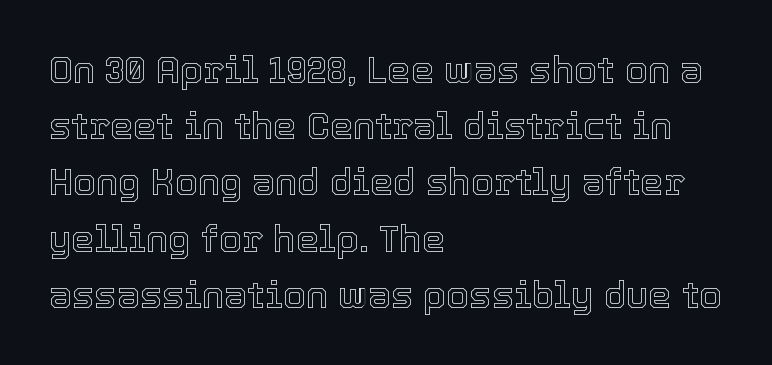
{"italic": "no", "width": "normal", "x_height": "medium", "monospaced": "no", "underline": "no", "align": "left", "line_spacing": "normal", "line_spacing_ratio": 1.52, "letter_spacing": "normal", "letter_spacing_em": 0.0, "glyph_px": 37}
